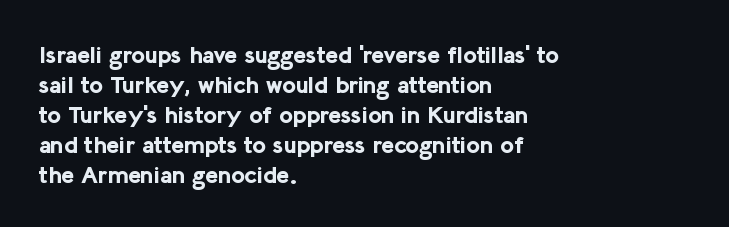
Q: Is the text bold? A: Yes.
Q: Is the text italic (slanted)? A: No, it is upright.
Q: Is the text underlined? A: No.
Q: How is the paragraph aligned? A: Left-aligned.
Q: Is the spacing between letters normal or unusually wide? A: Normal.
Q: Is the spacing between lines tight, normal or loose? A: Normal.
